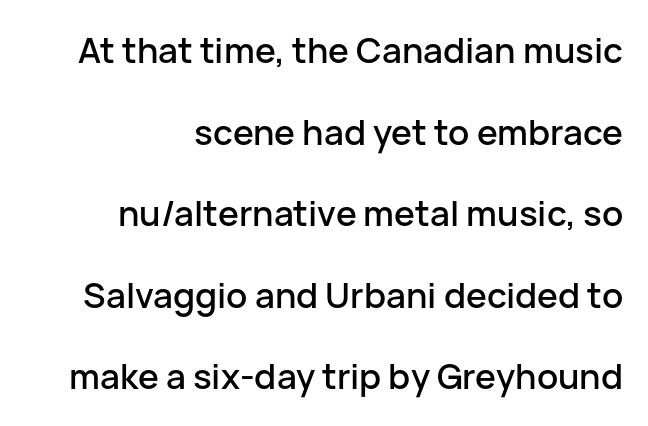
{"serif": "no", "italic": "no", "width": "normal", "stroke_contrast": "low", "x_height": "medium", "monospaced": "no", "underline": "no", "align": "right", "line_spacing": "loose", "line_spacing_ratio": 2.33, "letter_spacing": "normal", "letter_spacing_em": 0.0, "glyph_px": 35}
